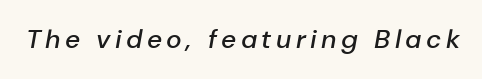
The image shows 26 px text type, italic (leaning right); set not underlined.
